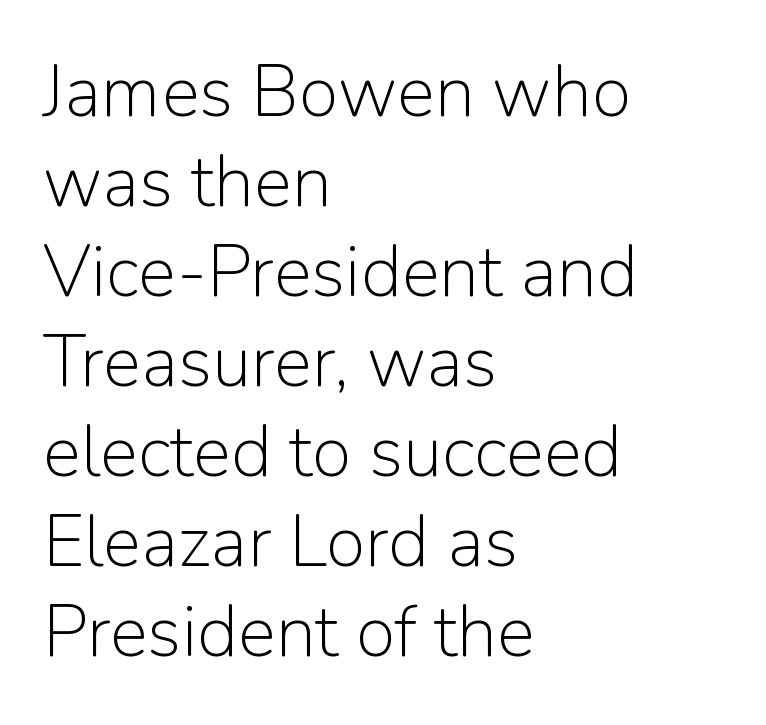
The image shows 72 px light sans-serif type, upright; set left-aligned, normal line spacing (1.25x), normal letter spacing, not underlined; low stroke contrast and a medium x-height.
